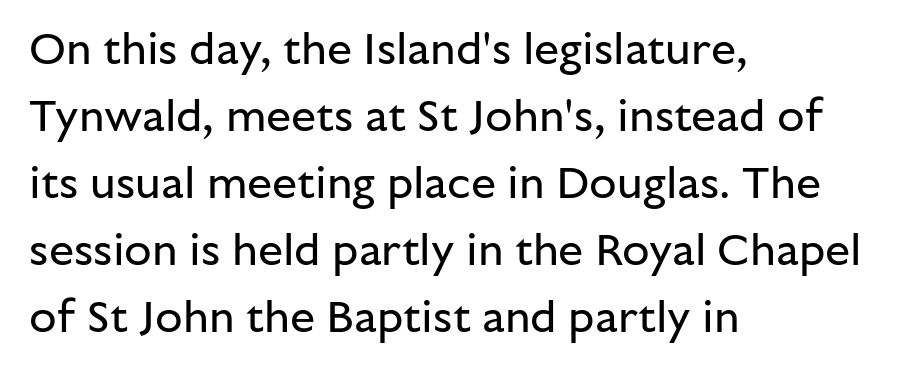
Q: Is the text bold? A: No.
Q: Is the text italic (slanted)? A: No, it is upright.
Q: Is the typeface a serif or a sans-serif typeface? A: Sans-serif.
Q: Is the text underlined? A: No.
Q: How is the paragraph aligned? A: Left-aligned.
Q: Is the spacing between letters normal or unusually wide? A: Normal.
Q: Is the spacing between lines tight, normal or loose? A: Normal.
Q: Width (condensed, normal, or wide)? A: Normal.
Q: Stroke contrast? A: Low.
Q: x-height? A: Medium.
Q: Monospaced? A: No.
